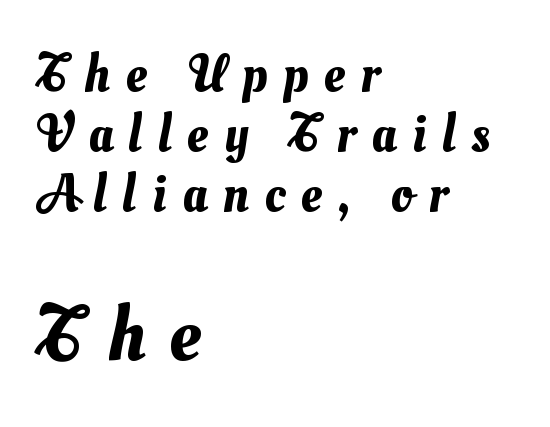
Note the varied advance widths — an 'i' is clearly narrower than an 'm'. Every row of glyphs begins at an identical x-position on the left. The zone under the glyphs is completely vacant. Visually, the bottom section dominates because its glyphs are scaled up. The leading is snug, giving the passage a crowded texture.
